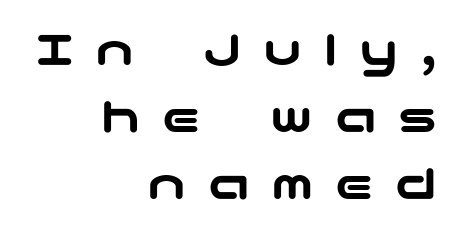
The image shows 52 px wide sans-serif type, upright; set right-aligned, normal line spacing (1.29x), unusually wide letter spacing (+0.42 em), not underlined; low stroke contrast and a medium x-height.
